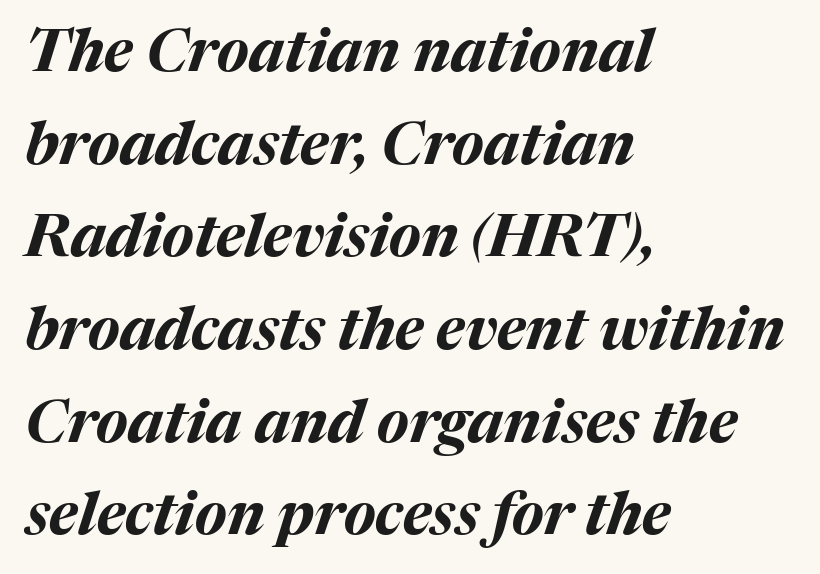
A classic flush-left, rag-right setting is used for this passage. The sample has been set heavy, in full bold. The face used here is proportionally spaced, like ordinary book or web type. The letters are slanted; this is an italic face. Any mark beneath the type? The region is blank.
